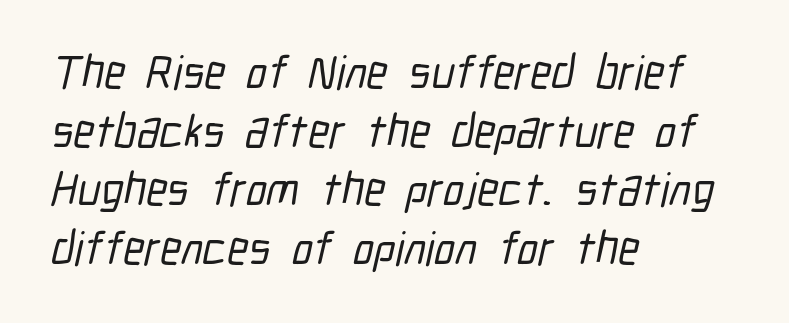
The gap between lines stays unmarked. Compared with a centered layout, this one pins lines to the left instead. The line-height multiplier appears to be the usual default. Serif or sans? Sans — the stroke terminals are bare. These lines keep a tight, regular rhythm from letter to letter. Here the designer chose a conventional face with non-uniform glyph widths.
